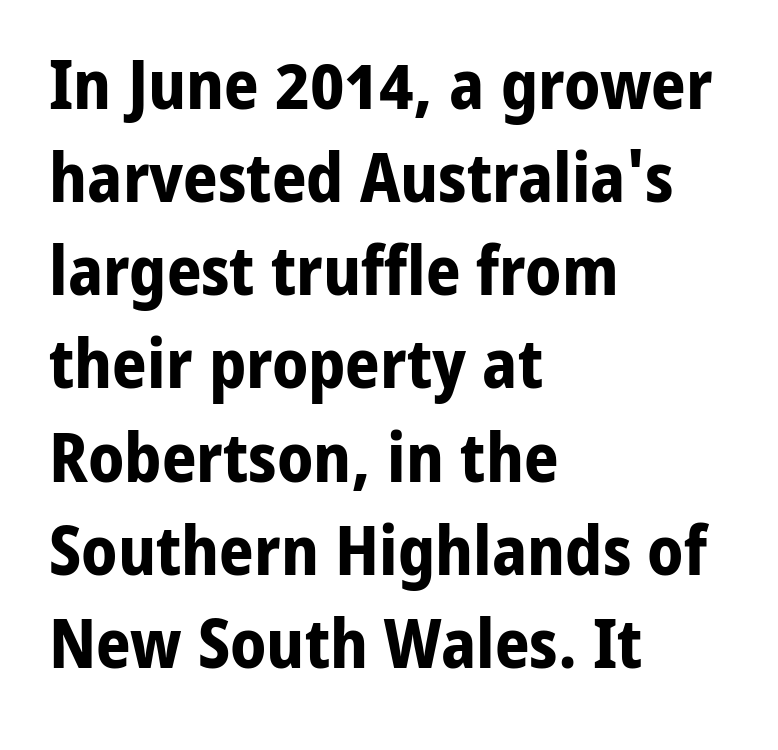
The image shows 68 px bold sans-serif type, upright; set left-aligned, normal line spacing (1.37x), normal letter spacing, not underlined; low stroke contrast and a medium x-height.
